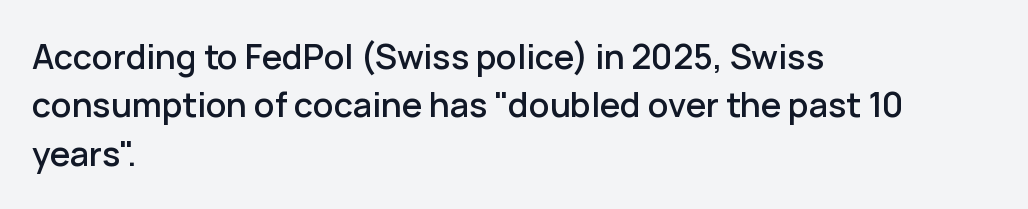
{"serif": "no", "italic": "no", "width": "normal", "stroke_contrast": "low", "x_height": "medium", "monospaced": "no", "underline": "no", "align": "left", "line_spacing": "normal", "line_spacing_ratio": 1.42, "letter_spacing": "normal", "letter_spacing_em": 0.0, "glyph_px": 34}
